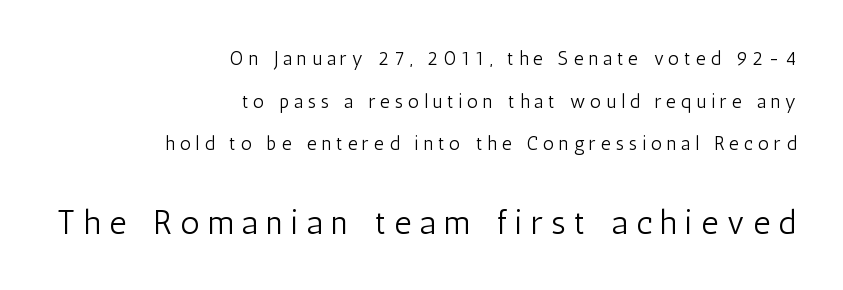
{"serif": "no", "italic": "no", "bold": "no", "weight": "light", "width": "condensed", "stroke_contrast": "low", "x_height": "medium", "monospaced": "no", "underline": "no", "align": "right", "line_spacing": "loose", "line_spacing_ratio": 2.25, "letter_spacing": "wide", "letter_spacing_em": 0.26, "larger_block": "second", "size_ratio": 1.74, "glyph_px": 33}
